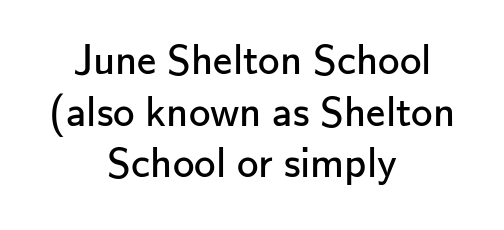
{"serif": "no", "italic": "no", "bold": "no", "weight": "regular", "width": "normal", "stroke_contrast": "low", "x_height": "small", "monospaced": "no", "underline": "no", "align": "center", "line_spacing_ratio": 1.2, "letter_spacing": "normal", "letter_spacing_em": 0.0, "glyph_px": 43}
